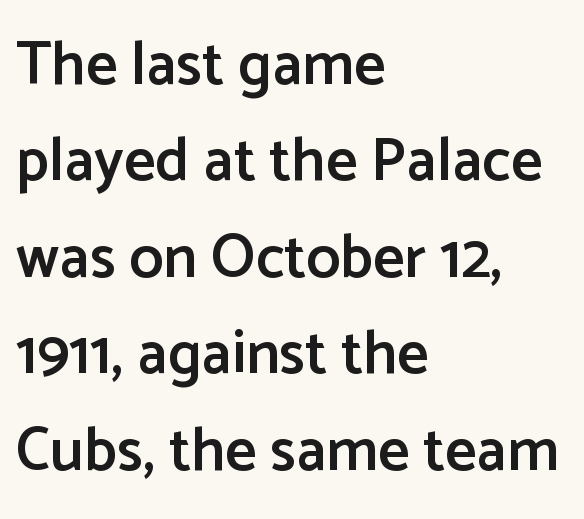
{"serif": "no", "italic": "no", "bold": "semi", "weight": "semibold", "width": "normal", "stroke_contrast": "low", "x_height": "medium", "monospaced": "no", "underline": "no", "align": "left", "line_spacing": "normal", "line_spacing_ratio": 1.58, "letter_spacing": "normal", "letter_spacing_em": 0.0, "glyph_px": 61}
